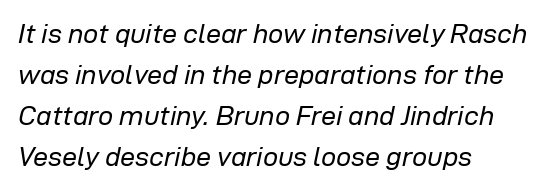
The image shows 27 px text type, italic (leaning right); set left-aligned, normal line spacing (1.52x), normal letter spacing, not underlined.
